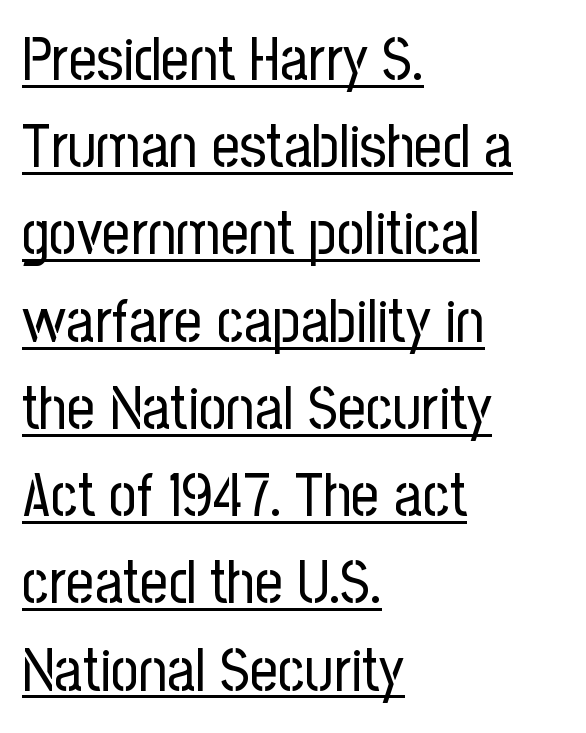
{"serif": "no", "italic": "no", "bold": "no", "weight": "regular", "width": "condensed", "stroke_contrast": "low", "x_height": "medium", "monospaced": "no", "underline": "yes", "align": "left", "line_spacing": "normal", "line_spacing_ratio": 1.43, "letter_spacing": "normal", "letter_spacing_em": 0.0, "glyph_px": 61}
